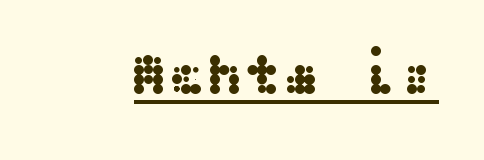
The glyphs are accompanied by a horizontal stroke just below them. Note: no serifs on the glyphs. No extra tracking has been applied to these lines. You can tell it's not italic because the verticals are truly vertical.
